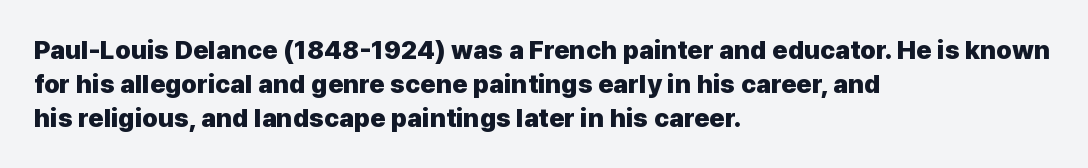
Notice how the stems are strictly vertical — no italics here. The passage shown is emphatically bold. Students, observe: this is what conventionally led text looks like. You could call the tracking neutral — neither tight nor loose. The ragged edge is on the right, which tells us the setting is flush left. Descenders are the only things crossing below the line.
